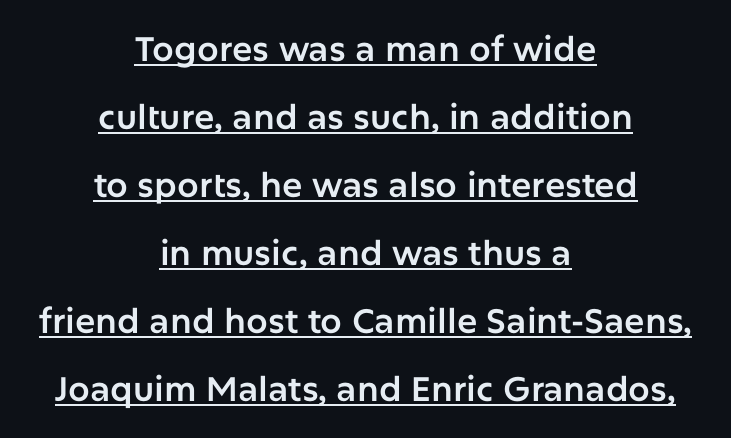
The image shows 34 px sans-serif type, upright; set centered, loose line spacing (2.0x), normal letter spacing, underlined; low stroke contrast and a medium x-height.
